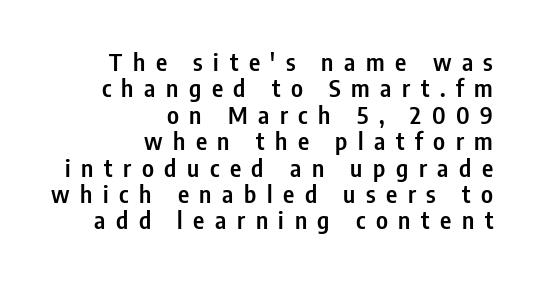
Q: Is the text bold? A: Semi-bold.
Q: Is the text italic (slanted)? A: No, it is upright.
Q: Is the text underlined? A: No.
Q: How is the paragraph aligned? A: Right-aligned.
Q: Is the spacing between letters normal or unusually wide? A: Unusually wide.
Q: Is the spacing between lines tight, normal or loose? A: Tight.
